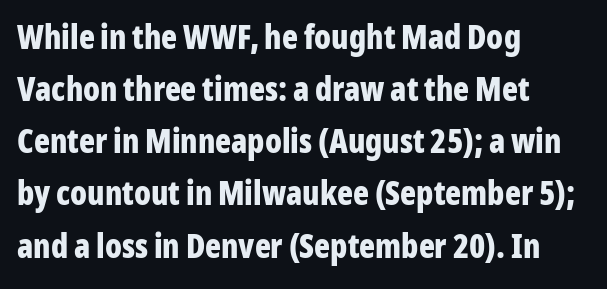
Bare-footed words on every line. Letterform terminals end flat and unadorned throughout the passage. The vertical gap from one line to the next is medium. The paragraph has a hard left edge and a soft right edge.
